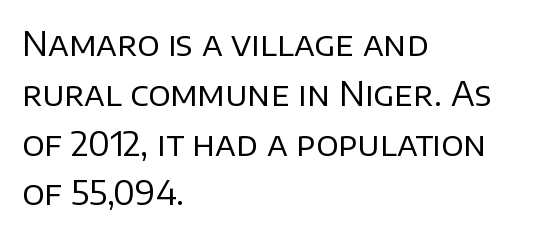
Q: Is the text bold? A: No.
Q: Is the text italic (slanted)? A: No, it is upright.
Q: Is the typeface a serif or a sans-serif typeface? A: Sans-serif.
Q: Is the text underlined? A: No.
Q: How is the paragraph aligned? A: Left-aligned.
Q: Is the spacing between letters normal or unusually wide? A: Normal.
Q: Is the spacing between lines tight, normal or loose? A: Normal.
Q: Width (condensed, normal, or wide)? A: Normal.
Q: Stroke contrast? A: Low.
Q: x-height? A: Large.
Q: Monospaced? A: No.
